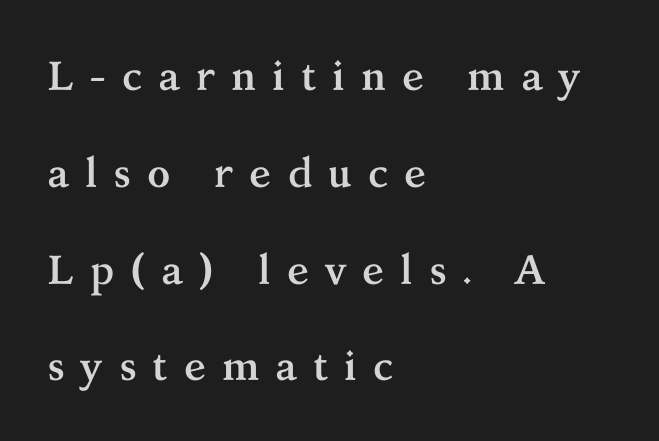
The baseline area is clear. The type is letterspaced generously, with wide tracking. Examine the stroke ends and you'll spot serifs. It's the straight-up-and-down kind of type. Strokes here are thick enough to call this a true bold.
